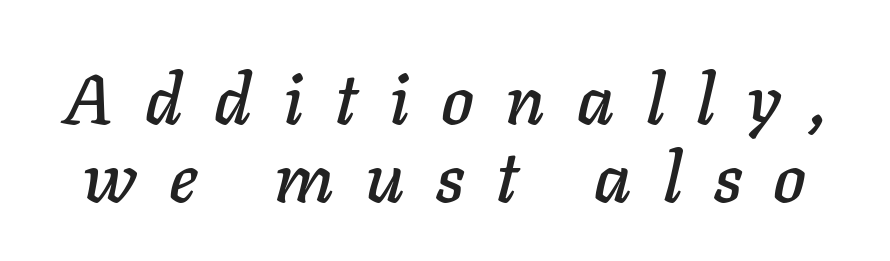
Unmarked baselines from the first word to the last. Look at the tracking — it's clearly loosened, letters drifting apart. The whole block is typeset with a tilt. Leading is clearly below the norm, producing a dense column. Here the designer chose a conventional face with non-uniform glyph widths.
